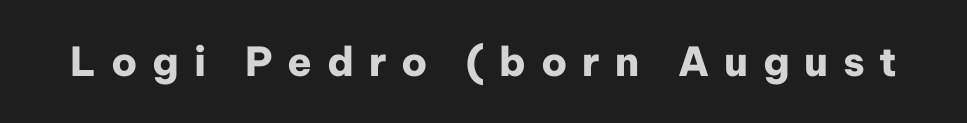
{"serif": "no", "italic": "no", "bold": "yes", "weight": "heavy", "width": "normal", "stroke_contrast": "low", "x_height": "medium", "monospaced": "no", "underline": "no", "letter_spacing": "wide", "letter_spacing_em": 0.37, "glyph_px": 40}
